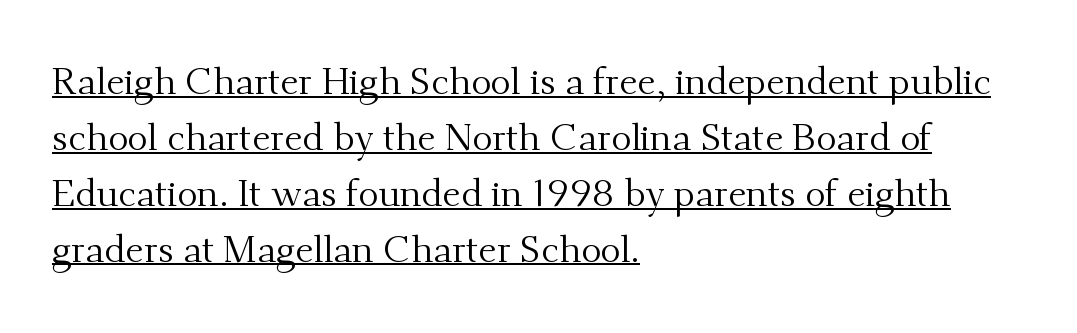
Q: Is the text bold? A: No.
Q: Is the text italic (slanted)? A: No, it is upright.
Q: Is the typeface a serif or a sans-serif typeface? A: Serif.
Q: Is the text underlined? A: Yes.
Q: How is the paragraph aligned? A: Left-aligned.
Q: Is the spacing between letters normal or unusually wide? A: Normal.
Q: Is the spacing between lines tight, normal or loose? A: Normal.
Q: Width (condensed, normal, or wide)? A: Normal.
Q: Stroke contrast? A: Medium.
Q: x-height? A: Small.
Q: Monospaced? A: No.
